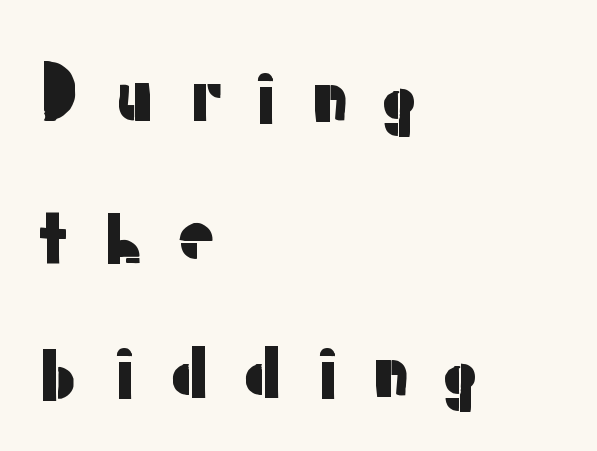
Q: Is the text italic (slanted)? A: No, it is upright.
Q: Is the typeface a serif or a sans-serif typeface? A: Sans-serif.
Q: Is the text underlined? A: No.
Q: How is the paragraph aligned? A: Left-aligned.
Q: Is the spacing between letters normal or unusually wide? A: Unusually wide.
Q: Is the spacing between lines tight, normal or loose? A: Loose.
Q: Width (condensed, normal, or wide)? A: Normal.
Q: Stroke contrast? A: Low.
Q: x-height? A: Medium.
Q: Monospaced? A: No.
